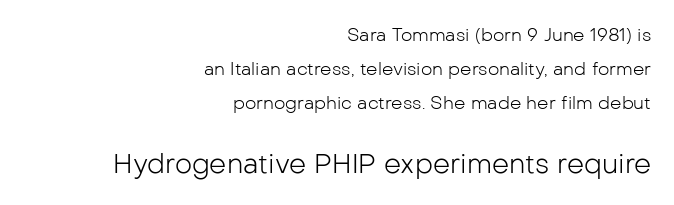
The font sits on the lighter half of the weight spectrum, regular included. Decoration check: the copy has no underline. The passage shown begins with its smaller block and ends with its larger one. Leading: increased.
